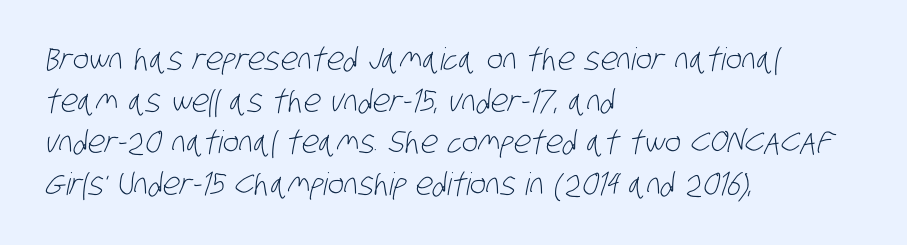
Do the characters align in a grid? No, the font is proportional. Stroke mass is kept to a normal reading level or below. The paragraph has a hard left edge and a soft right edge. Nobody touched the tracking dial on this one.
